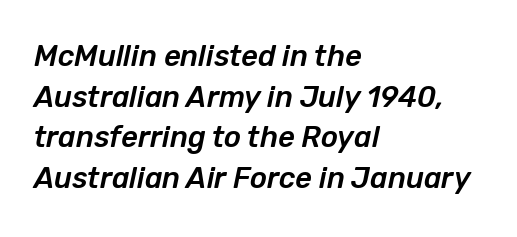
Q: Is the text italic (slanted)? A: Yes, it leans right by about 12 degrees.
Q: Is the text underlined? A: No.
Q: How is the paragraph aligned? A: Left-aligned.
Q: Is the spacing between letters normal or unusually wide? A: Normal.
Q: Is the spacing between lines tight, normal or loose? A: Normal.
Q: Width (condensed, normal, or wide)? A: Normal.
Q: Stroke contrast? A: Low.
Q: x-height? A: Medium.
Q: Monospaced? A: No.
